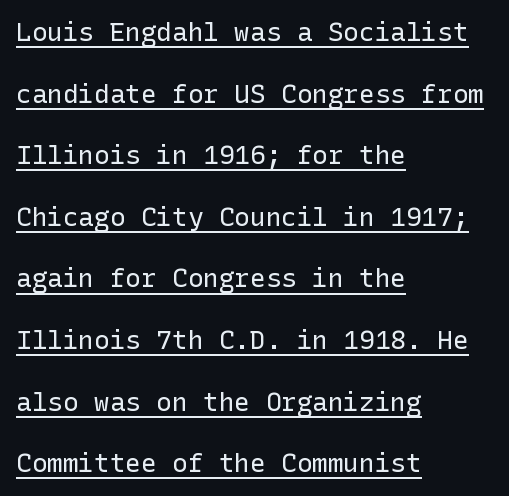
{"italic": "no", "bold": "no", "underline": "yes", "align": "left", "line_spacing": "loose", "line_spacing_ratio": 2.37, "letter_spacing": "normal", "letter_spacing_em": 0.0, "glyph_px": 26}
